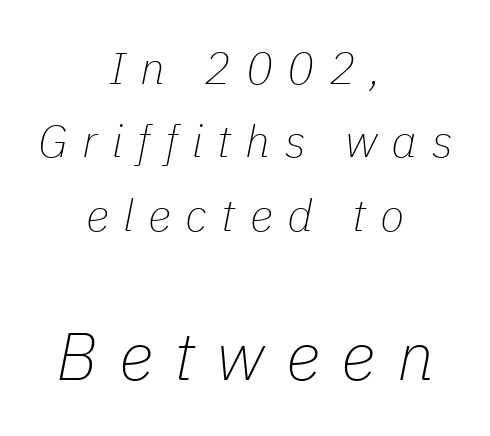
Q: Is the text bold? A: No.
Q: Is the text italic (slanted)? A: Yes, it leans right by about 11 degrees.
Q: Is the text underlined? A: No.
Q: How is the paragraph aligned? A: Centered.
Q: Is the spacing between letters normal or unusually wide? A: Unusually wide.
Q: Is the spacing between lines tight, normal or loose? A: Normal.
Q: Which block of text is set in a larger size, the first (top) or the second (bottom)? A: The second (bottom) one.
Q: Width (condensed, normal, or wide)? A: Normal.
Q: Stroke contrast? A: Low.
Q: x-height? A: Medium.
Q: Monospaced? A: No.
